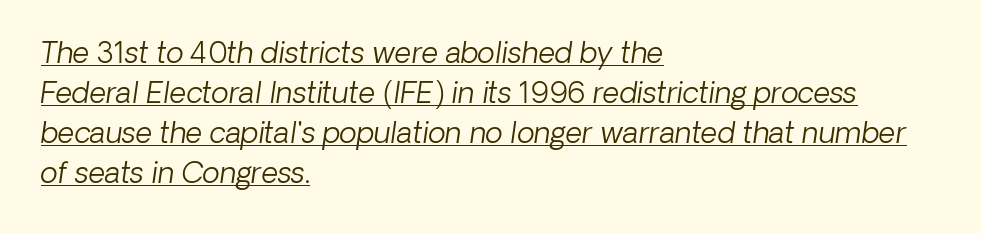
The image shows 29 px light type, italic (leaning right); set left-aligned, normal line spacing (1.38x), normal letter spacing, underlined; low stroke contrast and a medium x-height.
